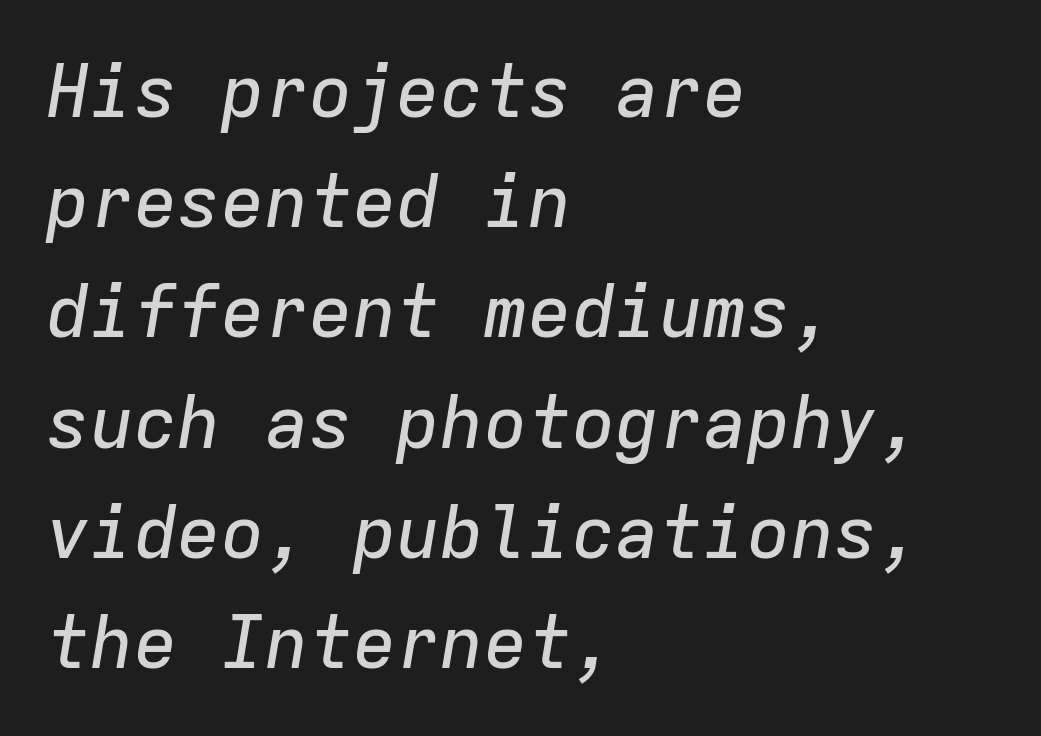
{"italic": "yes", "lean": "right", "slant_degrees": 9, "width": "normal", "stroke_contrast": "low", "x_height": "medium", "monospaced": "yes", "underline": "no", "align": "left", "line_spacing": "normal", "line_spacing_ratio": 1.51, "letter_spacing": "normal", "letter_spacing_em": 0.0, "glyph_px": 73}
